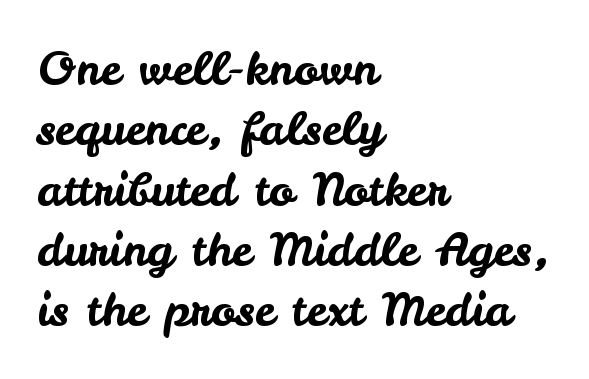
Q: Is the text italic (slanted)? A: Yes.
Q: Is the typeface a serif or a sans-serif typeface? A: Sans-serif.
Q: Is the text underlined? A: No.
Q: How is the paragraph aligned? A: Left-aligned.
Q: Is the spacing between letters normal or unusually wide? A: Normal.
Q: Is the spacing between lines tight, normal or loose? A: Normal.
Q: Width (condensed, normal, or wide)? A: Normal.
Q: Stroke contrast? A: Low.
Q: x-height? A: Small.
Q: Monospaced? A: No.
